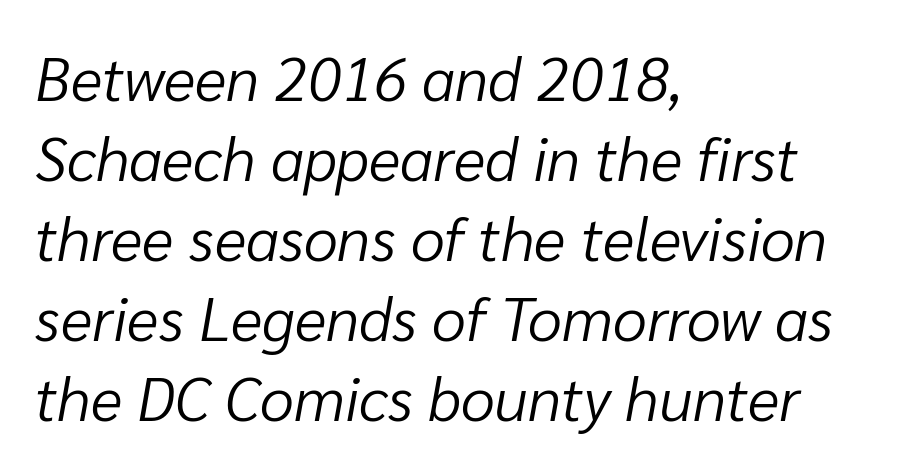
{"italic": "yes", "lean": "right", "slant_degrees": 10, "bold": "no", "weight": "light", "width": "normal", "stroke_contrast": "low", "x_height": "medium", "monospaced": "no", "underline": "no", "align": "left", "line_spacing": "normal", "line_spacing_ratio": 1.31, "letter_spacing": "normal", "letter_spacing_em": 0.0, "glyph_px": 61}
